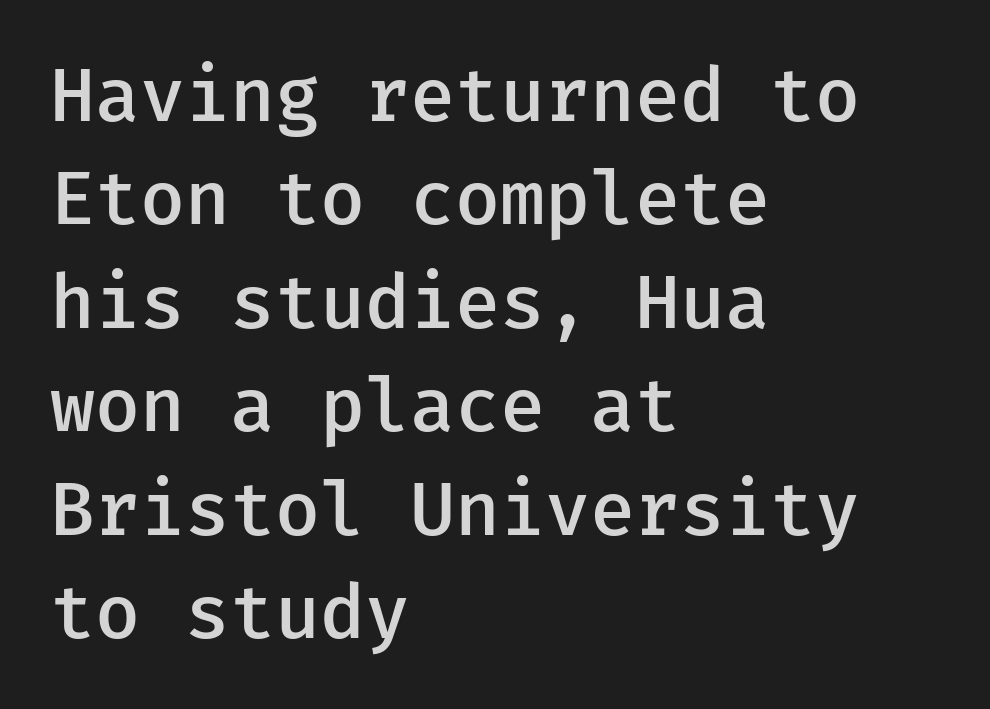
The face used here is a sans, in the tradition of grotesques and geometrics. The letters stand straight up with perfectly vertical stems. Slightly chunky letters — semibold, I'd say, not full bold. Short and long lines alike share a common starting point at left.
